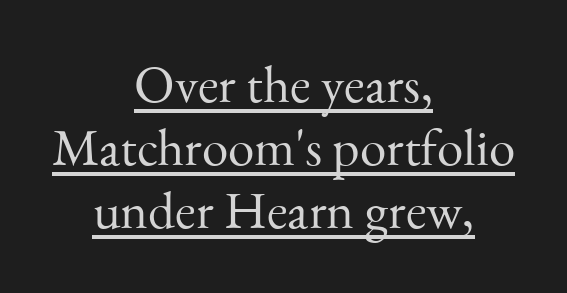
{"serif": "yes", "italic": "no", "bold": "no", "weight": "light", "width": "normal", "stroke_contrast": "medium", "x_height": "small", "monospaced": "no", "underline": "yes", "align": "center", "line_spacing_ratio": 1.19, "letter_spacing": "normal", "letter_spacing_em": 0.0, "glyph_px": 53}
